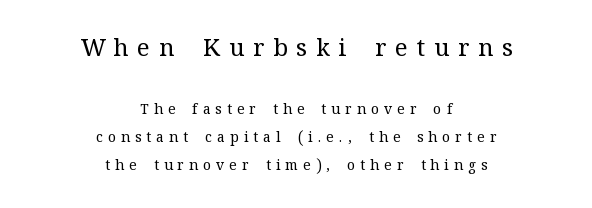
{"italic": "no", "bold": "no", "underline": "no", "align": "center", "line_spacing": "loose", "line_spacing_ratio": 2.02, "letter_spacing": "wide", "letter_spacing_em": 0.36, "larger_block": "first", "size_ratio": 1.71, "glyph_px": 24}
